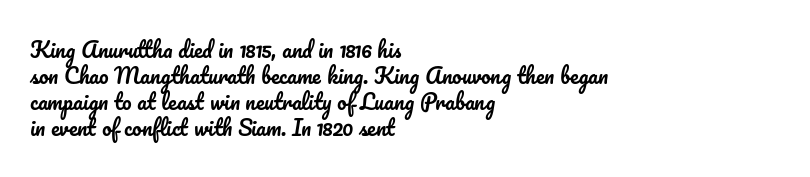
The typesetter chose a ragged-right arrangement here. There is no visible air inserted between adjacent glyphs. Has an underline been added? It has not.
